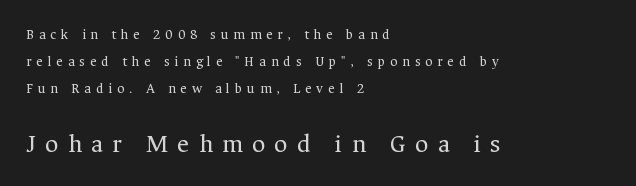
{"italic": "no", "bold": "no", "underline": "no", "align": "left", "line_spacing": "loose", "line_spacing_ratio": 1.93, "letter_spacing": "wide", "letter_spacing_em": 0.35, "larger_block": "second", "size_ratio": 1.86, "glyph_px": 26}
